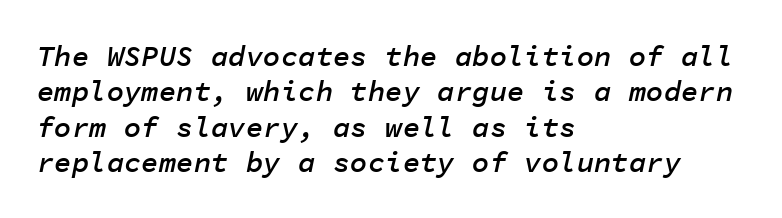
The image shows 29 px semibold type, italic (leaning right), monospaced; set left-aligned, line spacing 1.22x, normal letter spacing, not underlined; low stroke contrast and a medium x-height.
